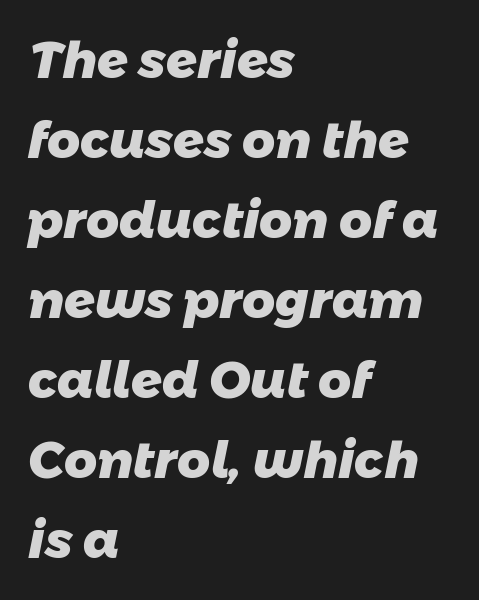
Q: Is the text bold? A: Yes.
Q: Is the typeface a serif or a sans-serif typeface? A: Sans-serif.
Q: Is the text underlined? A: No.
Q: How is the paragraph aligned? A: Left-aligned.
Q: Is the spacing between letters normal or unusually wide? A: Normal.
Q: Is the spacing between lines tight, normal or loose? A: Normal.
Q: Width (condensed, normal, or wide)? A: Normal.
Q: Stroke contrast? A: Low.
Q: x-height? A: Medium.
Q: Monospaced? A: No.
